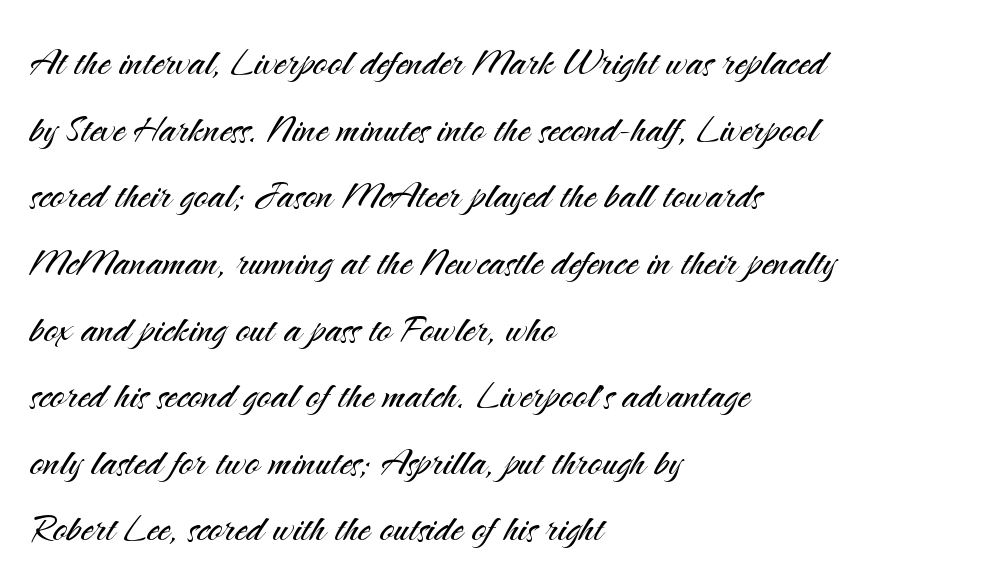
Q: Is the text bold? A: No.
Q: Is the text italic (slanted)? A: Yes.
Q: Is the typeface a serif or a sans-serif typeface? A: Sans-serif.
Q: Is the text underlined? A: No.
Q: How is the paragraph aligned? A: Left-aligned.
Q: Is the spacing between letters normal or unusually wide? A: Normal.
Q: Is the spacing between lines tight, normal or loose? A: Normal.
Q: Width (condensed, normal, or wide)? A: Normal.
Q: Stroke contrast? A: Medium.
Q: x-height? A: Small.
Q: Monospaced? A: No.
